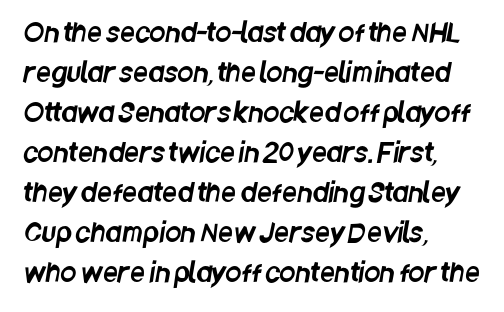
{"underline": "no", "align": "left", "line_spacing": "normal", "line_spacing_ratio": 1.54, "letter_spacing": "normal", "letter_spacing_em": 0.0, "glyph_px": 26}
